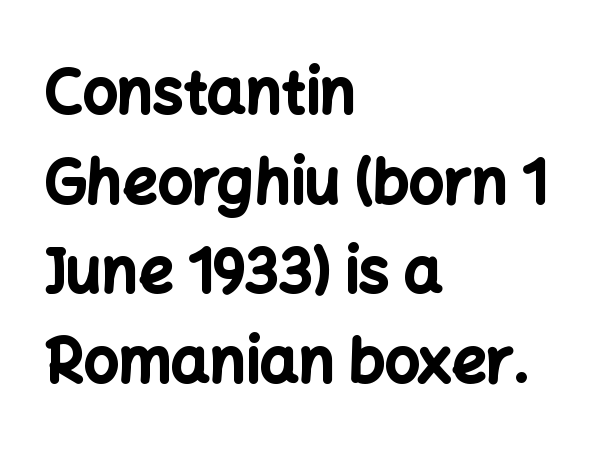
Q: Is the text bold? A: Yes.
Q: Is the text italic (slanted)? A: No, it is upright.
Q: Is the typeface a serif or a sans-serif typeface? A: Sans-serif.
Q: Is the text underlined? A: No.
Q: How is the paragraph aligned? A: Left-aligned.
Q: Is the spacing between letters normal or unusually wide? A: Normal.
Q: Is the spacing between lines tight, normal or loose? A: Normal.
Q: Width (condensed, normal, or wide)? A: Normal.
Q: Stroke contrast? A: Low.
Q: x-height? A: Medium.
Q: Monospaced? A: No.
